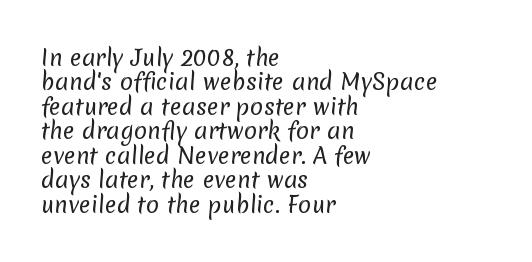
Typeset ragged right — the left edge is the straight one. Characters follow at the spacing the type designer built in. How would I describe the line gaps? Narrow and economical. Anything drawn beneath the words? Only blank space. The strokes are not fattened; the text isn't bold.
